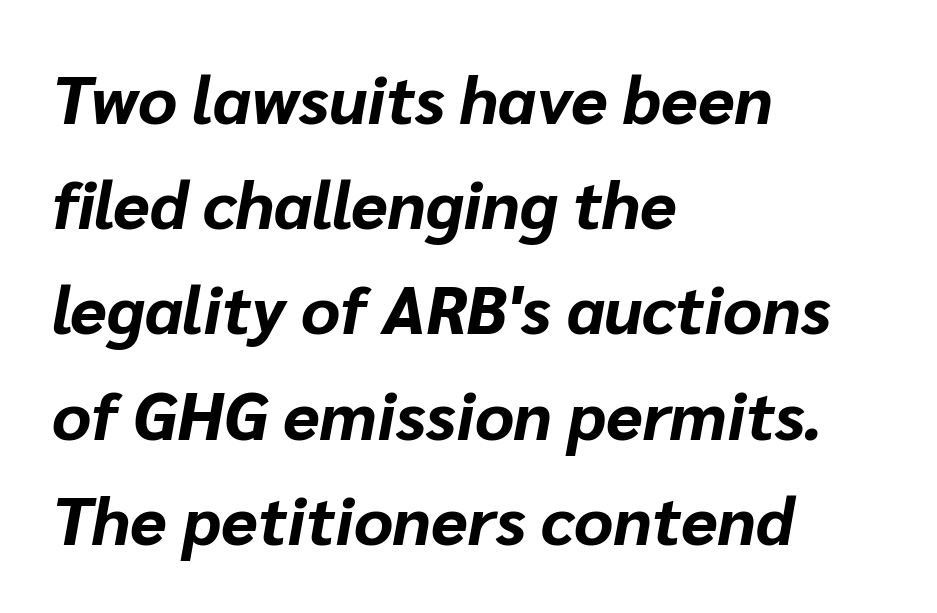
The image shows 67 px bold type, italic (leaning right); set left-aligned, normal line spacing (1.57x), normal letter spacing, not underlined; low stroke contrast and a medium x-height.
